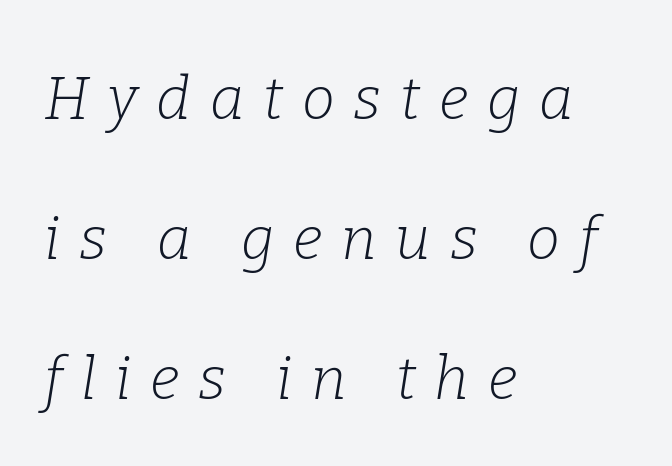
{"serif": "yes", "italic": "yes", "lean": "right", "slant_degrees": 9, "bold": "no", "weight": "light", "width": "normal", "stroke_contrast": "low", "x_height": "medium", "monospaced": "no", "underline": "no", "align": "left", "line_spacing": "loose", "line_spacing_ratio": 2.37, "letter_spacing": "wide", "letter_spacing_em": 0.32, "glyph_px": 59}
